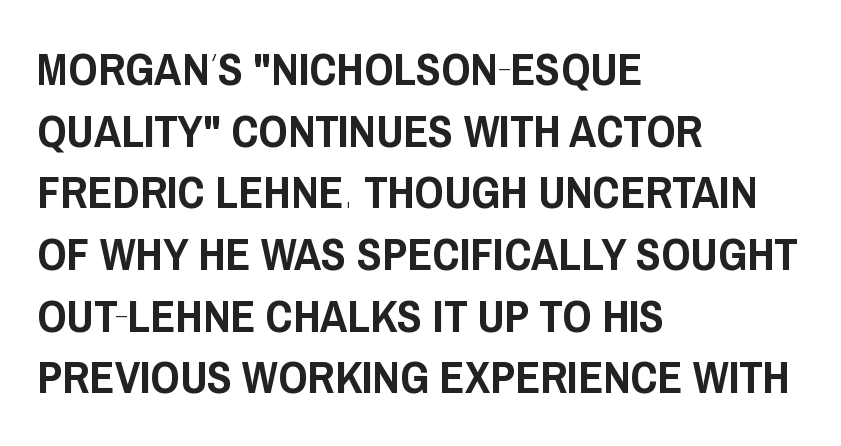
The image shows 46 px condensed sans-serif type, upright; set left-aligned, normal line spacing (1.34x), normal letter spacing, not underlined; low stroke contrast and a large x-height.
